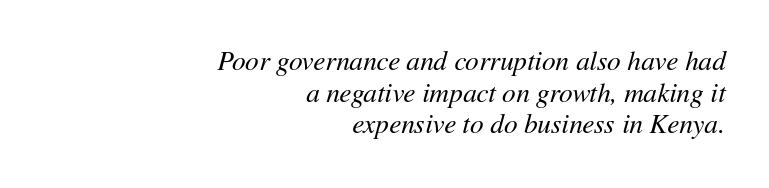
{"italic": "yes", "lean": "right", "slant_degrees": 11, "bold": "no", "underline": "no", "align": "right", "line_spacing_ratio": 1.17, "letter_spacing": "normal", "letter_spacing_em": 0.0, "glyph_px": 27}
